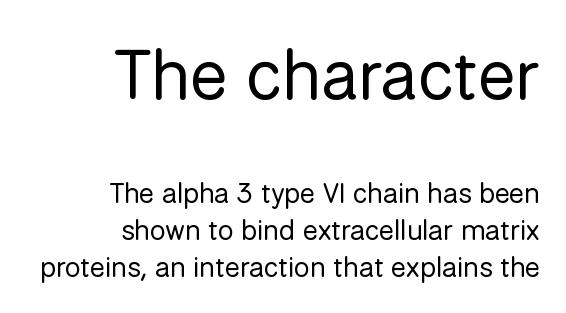
The rendering uses natural spacing where letterforms have individual widths. The space beneath each line is pristine and unruled. Here the first block reads like a headline and the second like body copy. The gaps between neighbouring characters are ordinary and unremarkable. Each new line begins a customary step beneath the previous one. The ragged edge is on the left, which tells us the setting is flush right.
